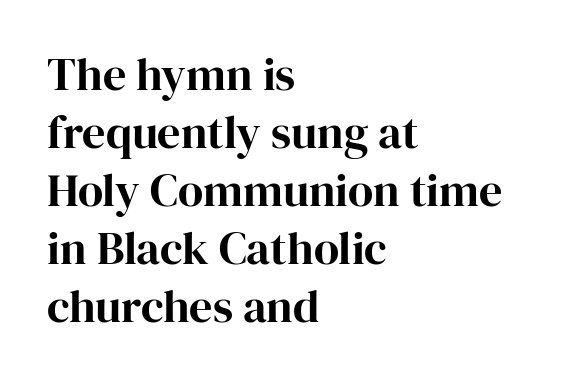
Q: Is the text italic (slanted)? A: No, it is upright.
Q: Is the typeface a serif or a sans-serif typeface? A: Serif.
Q: Is the text underlined? A: No.
Q: How is the paragraph aligned? A: Left-aligned.
Q: Is the spacing between letters normal or unusually wide? A: Normal.
Q: Is the spacing between lines tight, normal or loose? A: Normal.
Q: Width (condensed, normal, or wide)? A: Normal.
Q: Stroke contrast? A: High.
Q: x-height? A: Medium.
Q: Monospaced? A: No.
